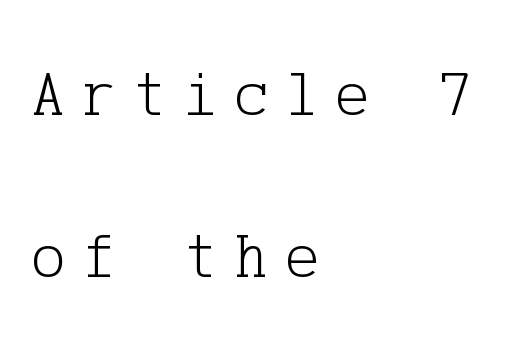
{"serif": "yes", "italic": "no", "bold": "no", "weight": "light", "width": "normal", "stroke_contrast": "low", "x_height": "medium", "underline": "no", "align": "left", "line_spacing": "loose", "line_spacing_ratio": 2.49, "letter_spacing": "wide", "letter_spacing_em": 0.25, "glyph_px": 65}
